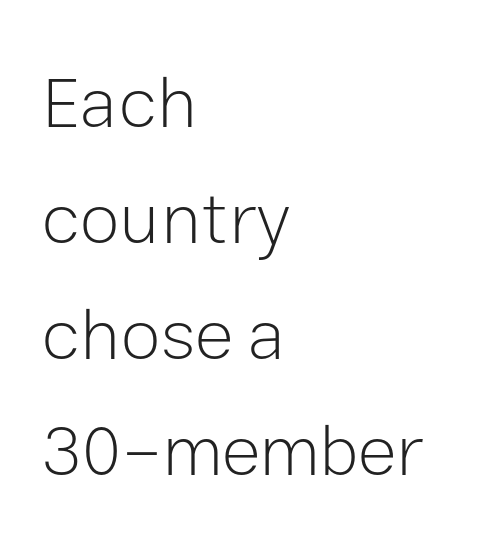
The image shows 73 px light sans-serif type, upright; set left-aligned, normal line spacing (1.59x), normal letter spacing, not underlined; low stroke contrast and a medium x-height.
